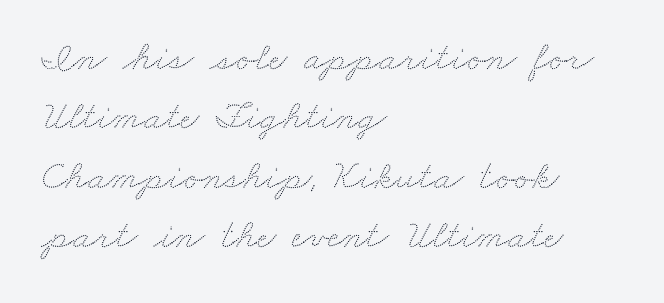
{"width": "wide", "stroke_contrast": "low", "x_height": "small", "monospaced": "no", "underline": "no", "align": "left", "line_spacing": "normal", "line_spacing_ratio": 1.45, "letter_spacing": "normal", "letter_spacing_em": 0.0, "glyph_px": 41}
